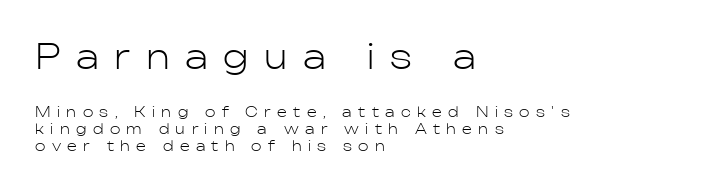
{"serif": "no", "italic": "no", "bold": "no", "weight": "light", "width": "normal", "stroke_contrast": "low", "x_height": "medium", "monospaced": "no", "underline": "no", "align": "left", "line_spacing_ratio": 1.21, "letter_spacing": "wide", "letter_spacing_em": 0.46, "larger_block": "first", "size_ratio": 2.43, "glyph_px": 34}
